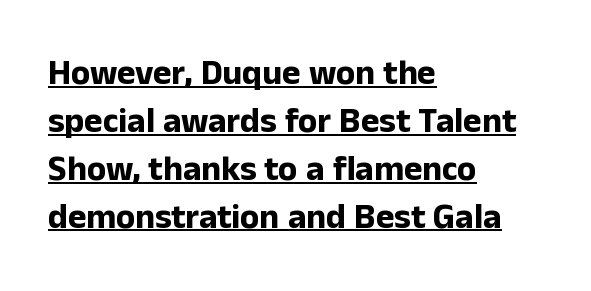
Q: Is the text bold? A: Yes.
Q: Is the text italic (slanted)? A: No, it is upright.
Q: Is the typeface a serif or a sans-serif typeface? A: Sans-serif.
Q: Is the text underlined? A: Yes.
Q: How is the paragraph aligned? A: Left-aligned.
Q: Is the spacing between letters normal or unusually wide? A: Normal.
Q: Is the spacing between lines tight, normal or loose? A: Normal.
Q: Width (condensed, normal, or wide)? A: Normal.
Q: Stroke contrast? A: Low.
Q: x-height? A: Medium.
Q: Monospaced? A: No.
